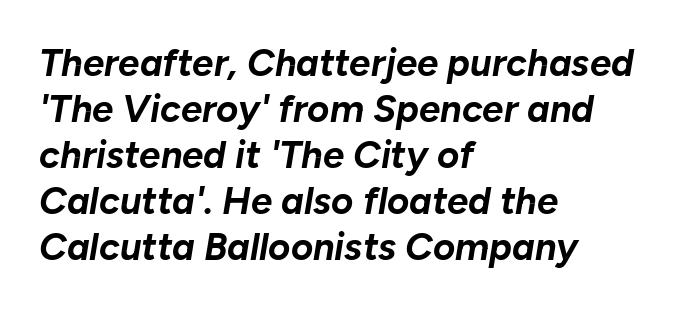
Q: Is the text bold? A: Yes.
Q: Is the text italic (slanted)? A: Yes, it leans right by about 10 degrees.
Q: Is the text underlined? A: No.
Q: How is the paragraph aligned? A: Left-aligned.
Q: Is the spacing between letters normal or unusually wide? A: Normal.
Q: Width (condensed, normal, or wide)? A: Normal.
Q: Stroke contrast? A: Low.
Q: x-height? A: Medium.
Q: Monospaced? A: No.
